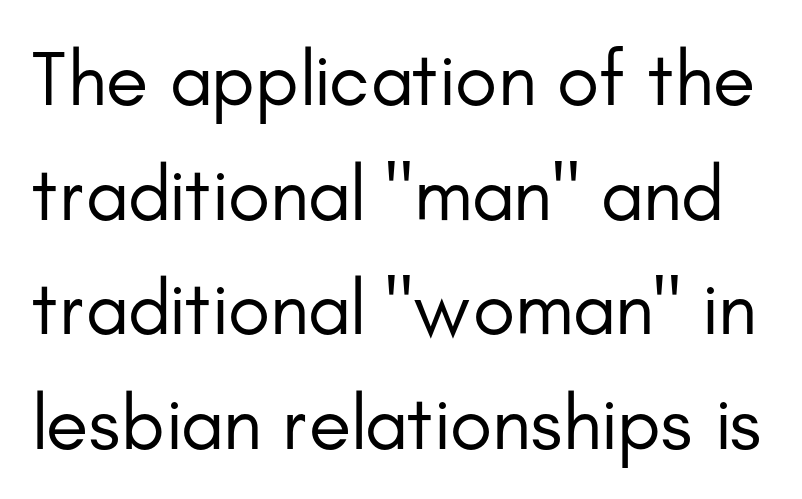
Q: Is the text bold? A: No.
Q: Is the text italic (slanted)? A: No, it is upright.
Q: Is the typeface a serif or a sans-serif typeface? A: Sans-serif.
Q: Is the text underlined? A: No.
Q: Is the spacing between letters normal or unusually wide? A: Normal.
Q: Is the spacing between lines tight, normal or loose? A: Normal.
Q: Width (condensed, normal, or wide)? A: Normal.
Q: Stroke contrast? A: Low.
Q: x-height? A: Small.
Q: Monospaced? A: No.
